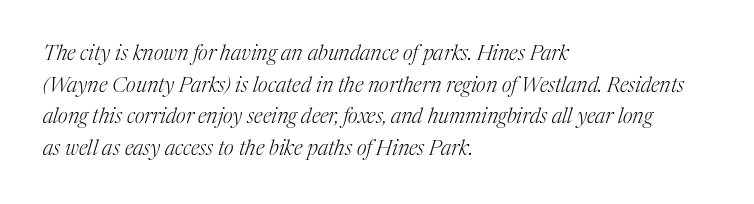
This reads as an unemphasized weight, regular at the heaviest. Underlining? Definitely not there. Horizontal alignment here is leftward, the default for most running prose. In terms of leading, this rendering sits right in the middle.
